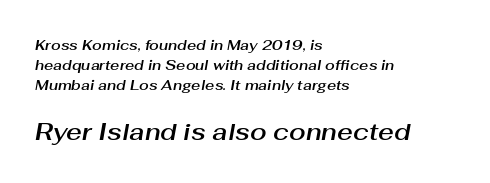
{"italic": "yes", "lean": "right", "slant_degrees": 10, "underline": "no", "align": "left", "line_spacing": "normal", "line_spacing_ratio": 1.44, "letter_spacing": "normal", "letter_spacing_em": 0.0, "larger_block": "second", "size_ratio": 1.71, "glyph_px": 24}
